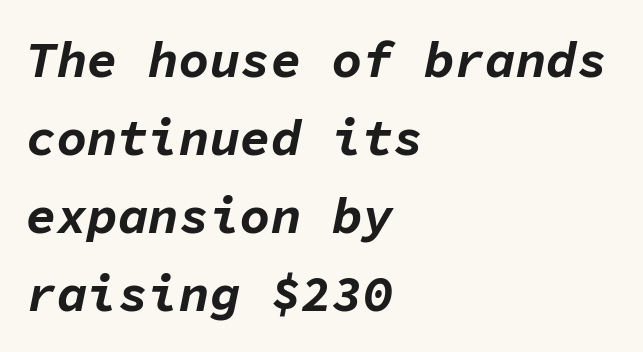
The letters are slanted; this is an italic face. Look at the tracking — it's just the regular setting, nothing added. Think of a typewriter: that constant character pitch is what you see here. This is heavy type, rendered in bold. A typesetter would call this leading conventional body-copy spacing. Descenders hang freely into open space.
